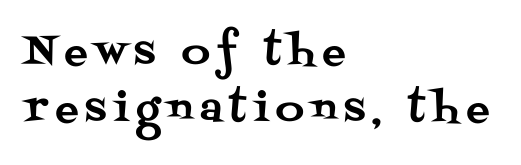
{"serif": "yes", "italic": "no", "width": "normal", "stroke_contrast": "medium", "x_height": "large", "monospaced": "no", "underline": "no", "align": "left", "line_spacing": "normal", "line_spacing_ratio": 1.45, "glyph_px": 39}
